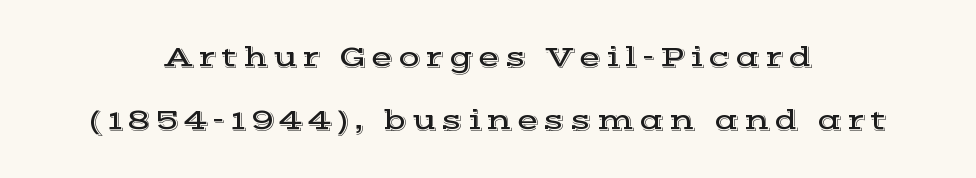
Q: Is the text italic (slanted)? A: No, it is upright.
Q: Is the typeface a serif or a sans-serif typeface? A: Serif.
Q: Is the text underlined? A: No.
Q: How is the paragraph aligned? A: Centered.
Q: Is the spacing between lines tight, normal or loose? A: Loose.
Q: Width (condensed, normal, or wide)? A: Wide.
Q: x-height? A: Medium.
Q: Monospaced? A: No.
